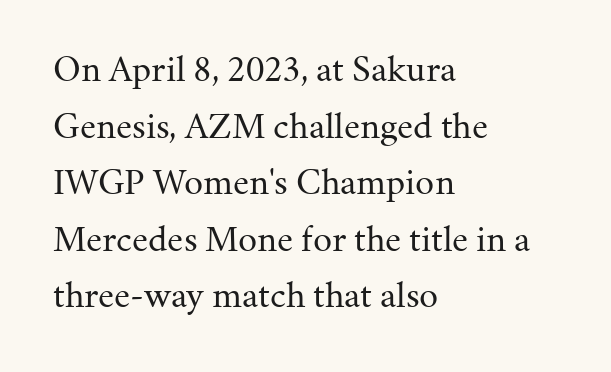
The face used here is proportionally spaced, like ordinary book or web type. You can tell it's not italic because the verticals are truly vertical. Does the copy run flush right? No — it runs flush left. Regarding leading, the lines here are spaced in the standard way. The font is comparable to plain body text, perhaps lighter. The rendering keeps characters at their native spacing.
